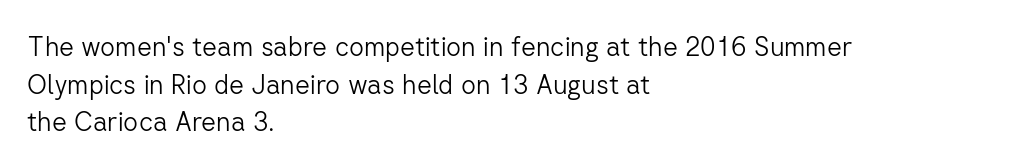
Q: Is the text bold? A: No.
Q: Is the text italic (slanted)? A: No, it is upright.
Q: Is the text underlined? A: No.
Q: How is the paragraph aligned? A: Left-aligned.
Q: Is the spacing between letters normal or unusually wide? A: Normal.
Q: Is the spacing between lines tight, normal or loose? A: Normal.
